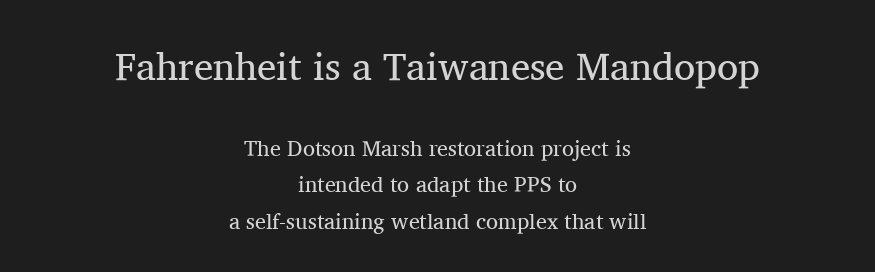
{"serif": "yes", "italic": "no", "bold": "no", "weight": "regular", "width": "normal", "stroke_contrast": "medium", "x_height": "medium", "monospaced": "no", "underline": "no", "align": "center", "line_spacing": "normal", "line_spacing_ratio": 1.66, "letter_spacing": "normal", "letter_spacing_em": 0.0, "larger_block": "first", "size_ratio": 1.77, "glyph_px": 39}
